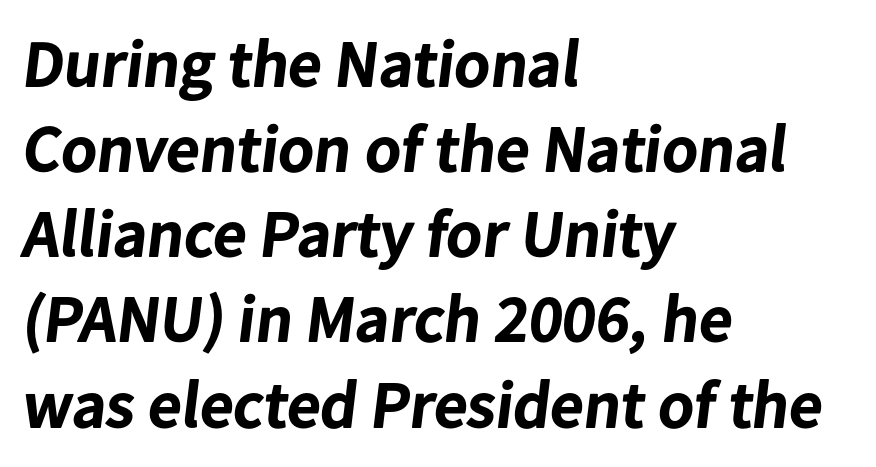
The image shows 66 px bold sans-serif type; set left-aligned, normal line spacing (1.29x), normal letter spacing, not underlined; low stroke contrast and a medium x-height.
